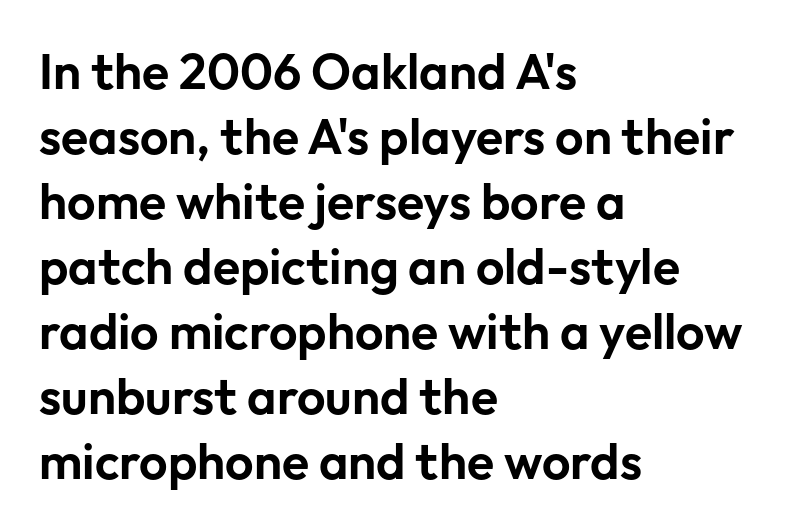
{"serif": "no", "italic": "no", "width": "normal", "stroke_contrast": "low", "x_height": "medium", "monospaced": "no", "underline": "no", "align": "left", "line_spacing": "normal", "line_spacing_ratio": 1.3, "letter_spacing": "normal", "letter_spacing_em": 0.0, "glyph_px": 50}
